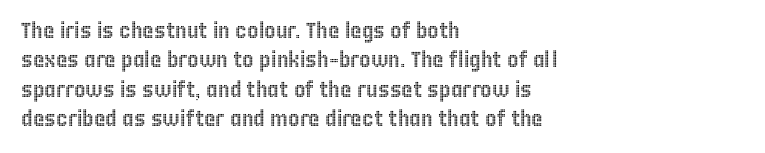
Q: Is the text italic (slanted)? A: No, it is upright.
Q: Is the text underlined? A: No.
Q: How is the paragraph aligned? A: Left-aligned.
Q: Is the spacing between letters normal or unusually wide? A: Normal.
Q: Is the spacing between lines tight, normal or loose? A: Normal.
